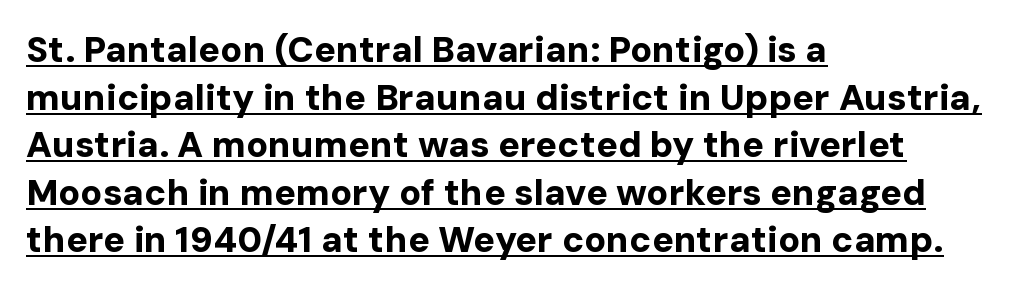
The image shows 36 px bold sans-serif type, upright; set left-aligned, normal line spacing (1.32x), normal letter spacing, underlined; low stroke contrast and a medium x-height.
